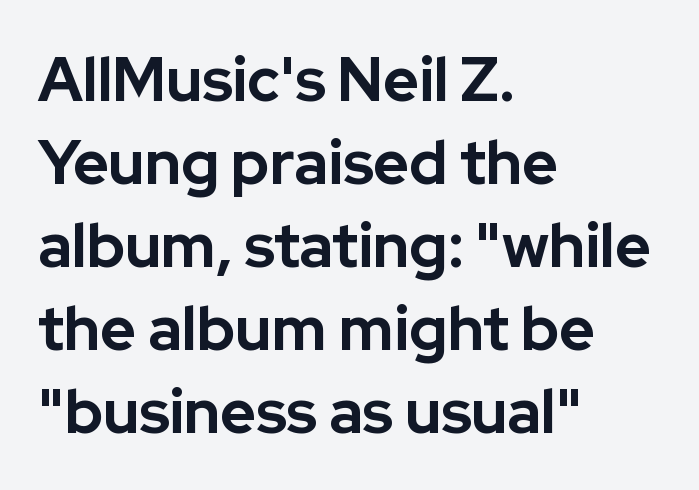
The image shows 61 px bold sans-serif type, upright; set left-aligned, normal line spacing (1.36x), normal letter spacing, not underlined; low stroke contrast and a medium x-height.
